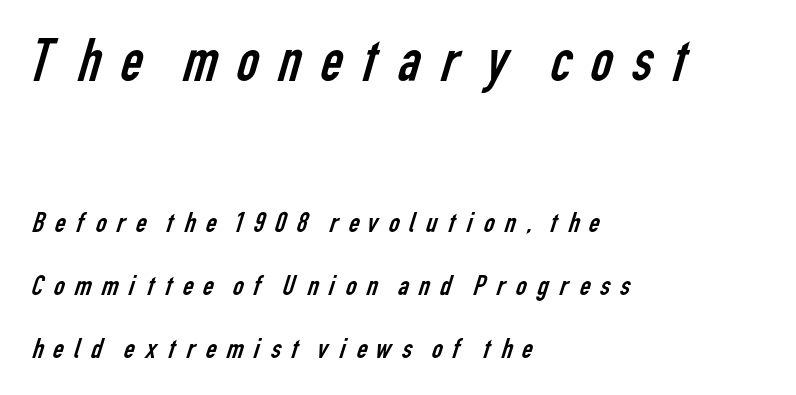
The image shows 61 px regular-weight, condensed sans-serif type; set left-aligned, loose line spacing (2.1x), unusually wide letter spacing (+0.23 em), not underlined; the first (top) block is 2.03x larger; low stroke contrast and a medium x-height.
